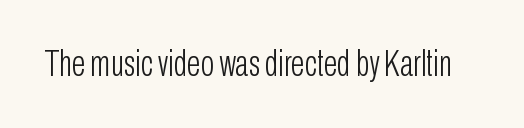
The image shows 36 px light, condensed sans-serif type, upright; set normal letter spacing, not underlined; low stroke contrast and a medium x-height.
